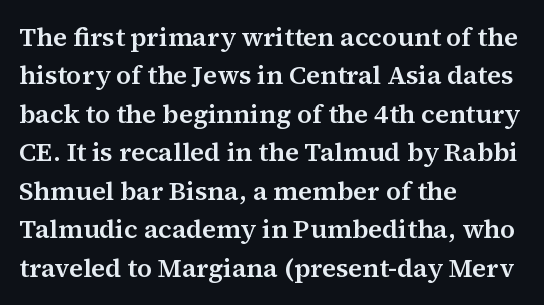
These lines keep a tight, regular rhythm from letter to letter. A student would call this left alignment; a typographer would say flush left, rag right. Descenders are the only things crossing below the line. Evenly set lines give the paragraph a standard silhouette. Ordinary non-slanted type is in use.
